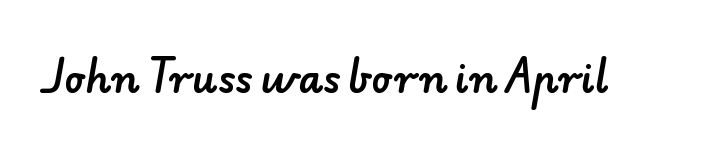
{"serif": "no", "width": "normal", "stroke_contrast": "low", "x_height": "small", "monospaced": "no", "underline": "no", "letter_spacing": "normal", "letter_spacing_em": 0.0, "glyph_px": 39}
